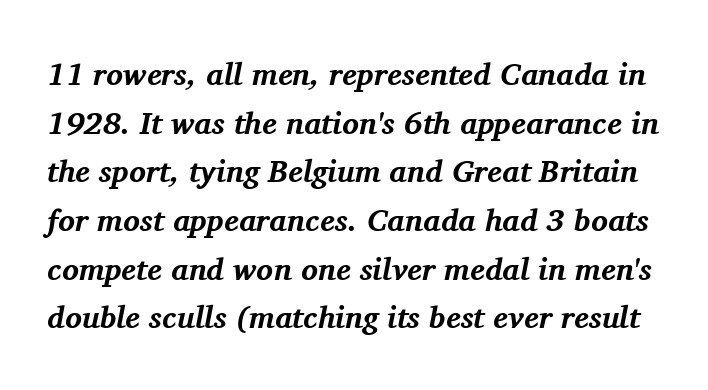
Note the varied advance widths — an 'i' is clearly narrower than an 'm'. Compared with ordinary roman type, these characters are visibly tilted. A dark, heavy texture on the line: the type is bold. The tracking reads as untouched default to a designer's eye. Check the space under the baseline: it is left empty. You can tell from the footed stems that serif type was used.
